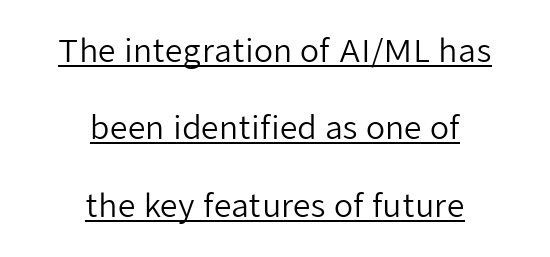
{"serif": "no", "italic": "no", "bold": "no", "weight": "regular", "width": "normal", "stroke_contrast": "low", "x_height": "medium", "monospaced": "no", "underline": "yes", "align": "center", "line_spacing": "loose", "line_spacing_ratio": 2.5, "letter_spacing": "normal", "letter_spacing_em": 0.0, "glyph_px": 31}
